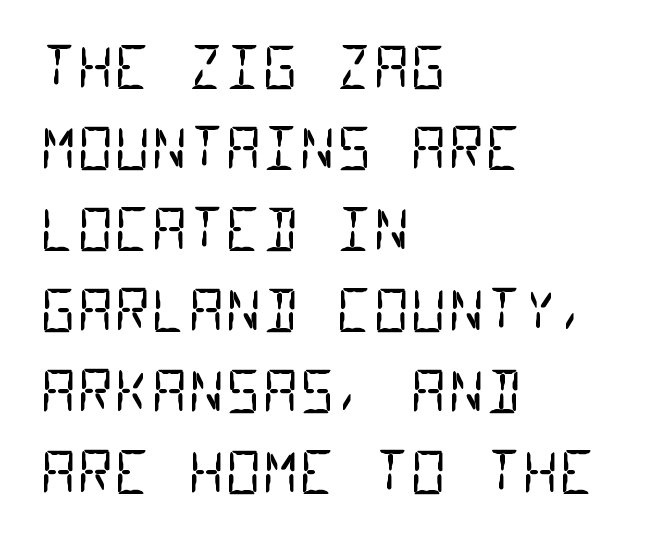
{"serif": "no", "bold": "no", "weight": "regular", "width": "condensed", "stroke_contrast": "low", "x_height": "large", "monospaced": "yes", "underline": "no", "align": "left", "line_spacing": "normal", "line_spacing_ratio": 1.42, "letter_spacing": "normal", "letter_spacing_em": 0.0, "glyph_px": 57}
